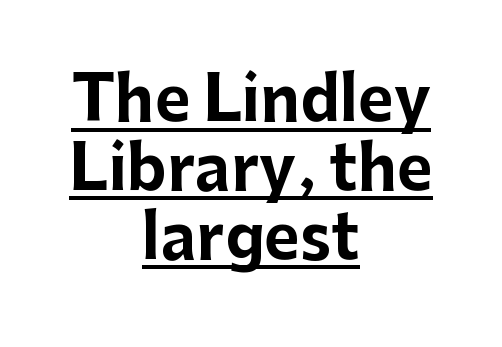
Do the characters align in a grid? No, the font is proportional. The passage shown is emphatically bold. Does the copy run flush right? No — it is centered line by line. A roman cut, with each character standing at attention. Each word holds together tightly as a unit, with standard inter-letter gaps.
